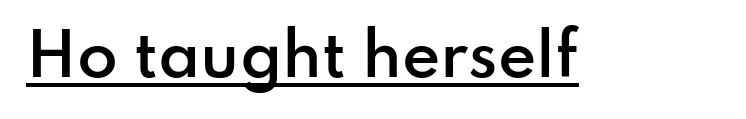
{"serif": "no", "italic": "no", "bold": "semi", "weight": "semibold", "width": "normal", "stroke_contrast": "low", "x_height": "small", "monospaced": "no", "underline": "yes", "letter_spacing": "normal", "letter_spacing_em": 0.0, "glyph_px": 59}
